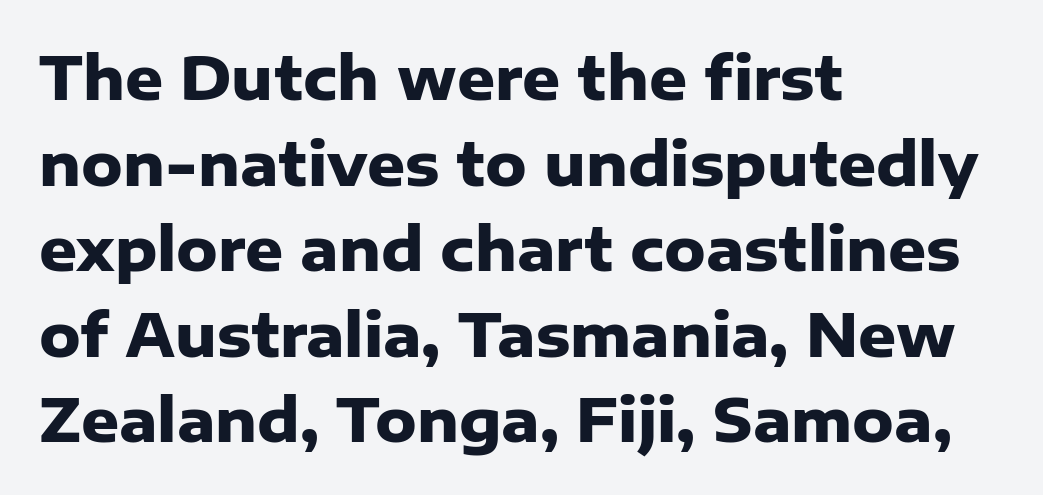
Q: Is the text bold? A: Yes.
Q: Is the text italic (slanted)? A: No, it is upright.
Q: Is the typeface a serif or a sans-serif typeface? A: Sans-serif.
Q: Is the text underlined? A: No.
Q: How is the paragraph aligned? A: Left-aligned.
Q: Is the spacing between letters normal or unusually wide? A: Normal.
Q: Is the spacing between lines tight, normal or loose? A: Normal.
Q: Width (condensed, normal, or wide)? A: Normal.
Q: Stroke contrast? A: Low.
Q: x-height? A: Medium.
Q: Monospaced? A: No.
